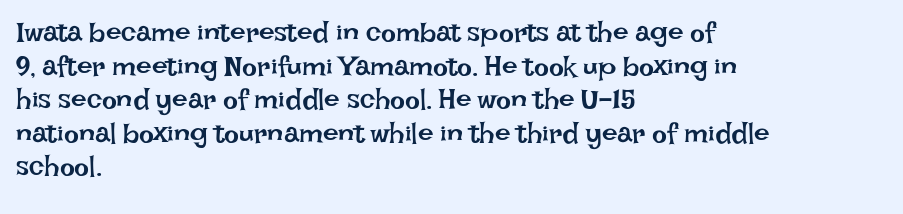
{"italic": "no", "bold": "no", "weight": "regular", "width": "normal", "stroke_contrast": "low", "x_height": "large", "monospaced": "no", "underline": "no", "align": "left", "line_spacing_ratio": 1.2, "letter_spacing": "normal", "letter_spacing_em": 0.0, "glyph_px": 28}
